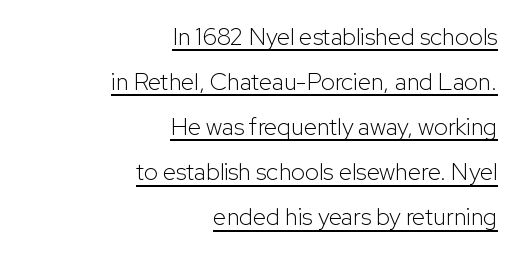
{"italic": "no", "bold": "no", "underline": "yes", "align": "right", "line_spacing_ratio": 1.88, "letter_spacing": "normal", "letter_spacing_em": 0.0, "glyph_px": 24}
